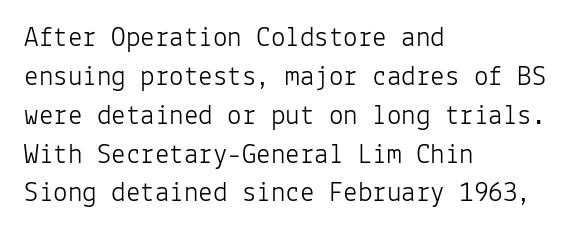
Q: Is the text bold? A: No.
Q: Is the text italic (slanted)? A: No, it is upright.
Q: Is the typeface a serif or a sans-serif typeface? A: Sans-serif.
Q: Is the text underlined? A: No.
Q: How is the paragraph aligned? A: Left-aligned.
Q: Is the spacing between letters normal or unusually wide? A: Normal.
Q: Is the spacing between lines tight, normal or loose? A: Normal.
Q: Width (condensed, normal, or wide)? A: Normal.
Q: Stroke contrast? A: Low.
Q: x-height? A: Medium.
Q: Monospaced? A: Yes.
